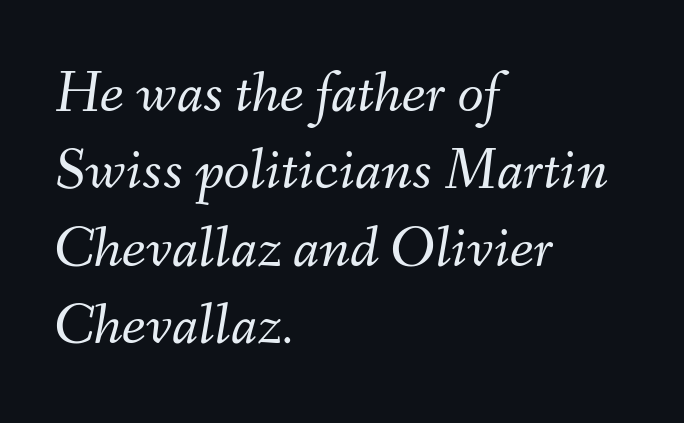
Q: Is the text bold? A: No.
Q: Is the text italic (slanted)? A: Yes, it leans right by about 9 degrees.
Q: Is the text underlined? A: No.
Q: How is the paragraph aligned? A: Left-aligned.
Q: Is the spacing between letters normal or unusually wide? A: Normal.
Q: Is the spacing between lines tight, normal or loose? A: Normal.
Q: Width (condensed, normal, or wide)? A: Normal.
Q: Stroke contrast? A: Medium.
Q: x-height? A: Small.
Q: Monospaced? A: No.
